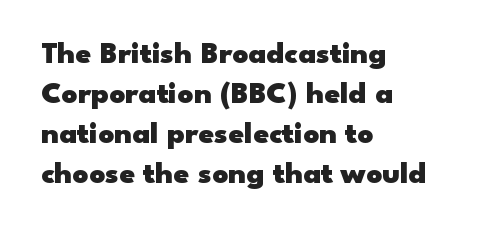
{"serif": "no", "italic": "no", "bold": "yes", "weight": "heavy", "width": "wide", "stroke_contrast": "low", "x_height": "small", "monospaced": "no", "underline": "no", "align": "left", "line_spacing": "normal", "line_spacing_ratio": 1.29, "letter_spacing": "normal", "letter_spacing_em": 0.0, "glyph_px": 31}
